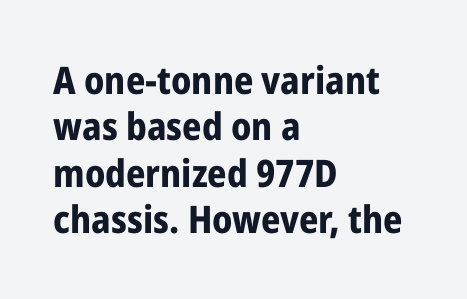
Q: Is the text bold? A: Yes.
Q: Is the text italic (slanted)? A: No, it is upright.
Q: Is the typeface a serif or a sans-serif typeface? A: Sans-serif.
Q: Is the text underlined? A: No.
Q: How is the paragraph aligned? A: Left-aligned.
Q: Is the spacing between letters normal or unusually wide? A: Normal.
Q: Width (condensed, normal, or wide)? A: Condensed.
Q: Stroke contrast? A: Low.
Q: x-height? A: Medium.
Q: Monospaced? A: No.
